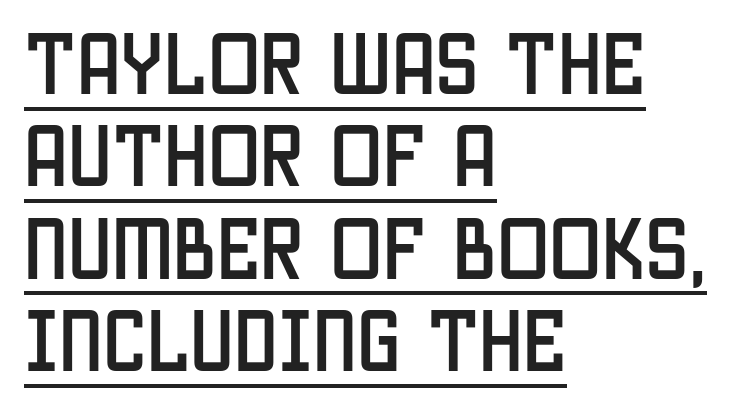
{"serif": "no", "italic": "no", "width": "condensed", "stroke_contrast": "low", "x_height": "large", "monospaced": "no", "underline": "yes", "align": "left", "line_spacing": "normal", "line_spacing_ratio": 1.32, "letter_spacing": "normal", "letter_spacing_em": 0.0, "glyph_px": 70}
